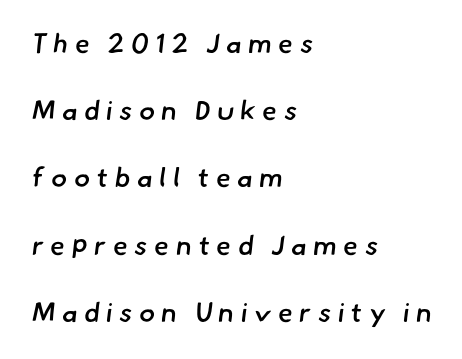
Summary of weight: moderately heavy, a semibold. Students, observe: this is what heavily led, spacious text looks like. A classic flush-left, rag-right setting is used for this passage. Caption: expanded tracking, letters set apart. The foot of each line stays bare and open.
